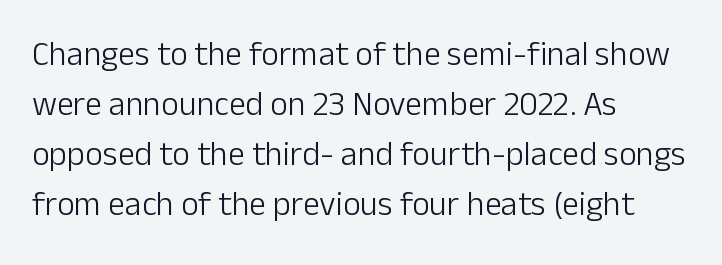
{"serif": "no", "italic": "no", "bold": "no", "weight": "light", "width": "normal", "stroke_contrast": "low", "x_height": "medium", "monospaced": "no", "underline": "no", "align": "left", "line_spacing": "normal", "line_spacing_ratio": 1.47, "letter_spacing": "normal", "letter_spacing_em": 0.0, "glyph_px": 34}
